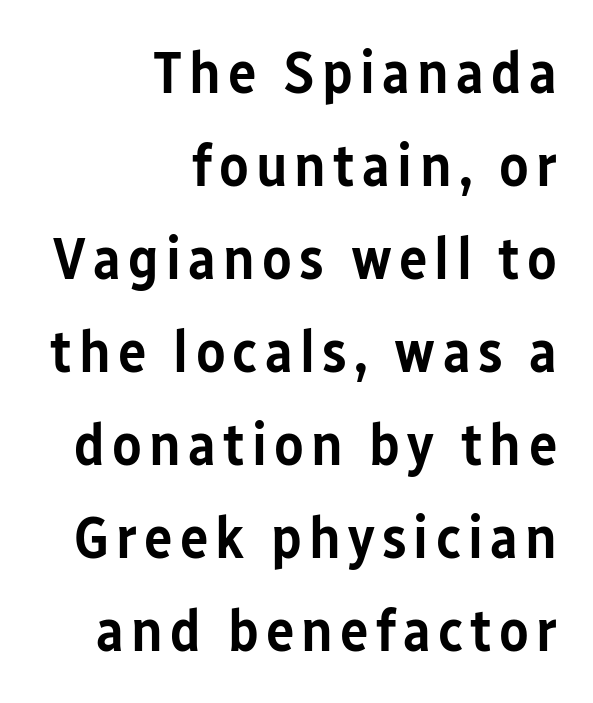
The image shows 60 px semibold, condensed sans-serif type, upright; set right-aligned, normal line spacing (1.55x), not underlined; low stroke contrast and a medium x-height.
